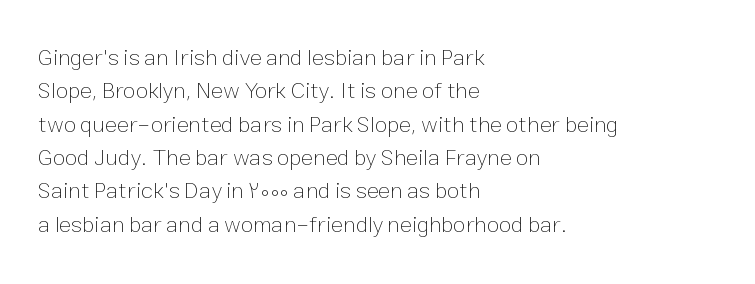
The image shows 23 px text type, upright; set left-aligned, normal line spacing (1.45x), normal letter spacing, not underlined.
